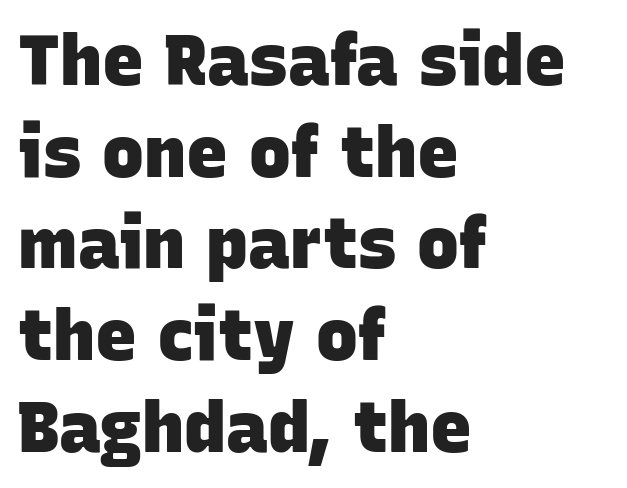
The image shows 70 px heavy sans-serif type; set left-aligned, normal line spacing (1.31x), normal letter spacing, not underlined; low stroke contrast and a large x-height.
